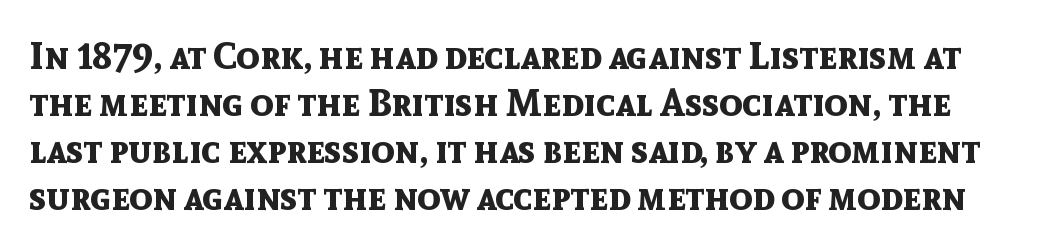
Q: Is the text bold? A: Yes.
Q: Is the text italic (slanted)? A: No, it is upright.
Q: Is the typeface a serif or a sans-serif typeface? A: Sans-serif.
Q: Is the text underlined? A: No.
Q: Is the spacing between letters normal or unusually wide? A: Normal.
Q: Width (condensed, normal, or wide)? A: Normal.
Q: x-height? A: Medium.
Q: Monospaced? A: No.
